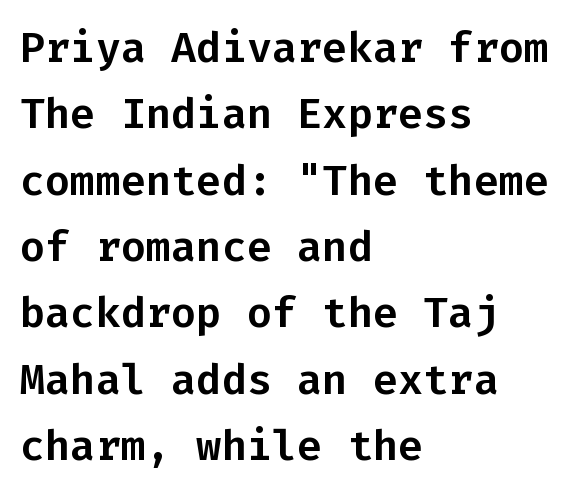
The image shows 42 px sans-serif type, upright, monospaced; set left-aligned, normal line spacing (1.58x), normal letter spacing, not underlined; low stroke contrast and a medium x-height.
